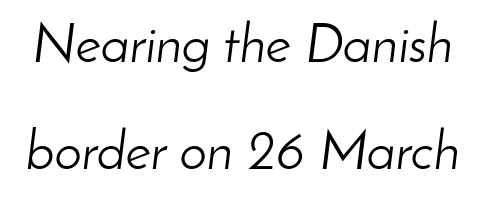
{"italic": "yes", "lean": "right", "slant_degrees": 8, "bold": "no", "weight": "light", "width": "normal", "stroke_contrast": "low", "x_height": "small", "monospaced": "no", "underline": "no", "line_spacing": "loose", "line_spacing_ratio": 1.94, "letter_spacing": "normal", "letter_spacing_em": 0.0, "glyph_px": 55}
